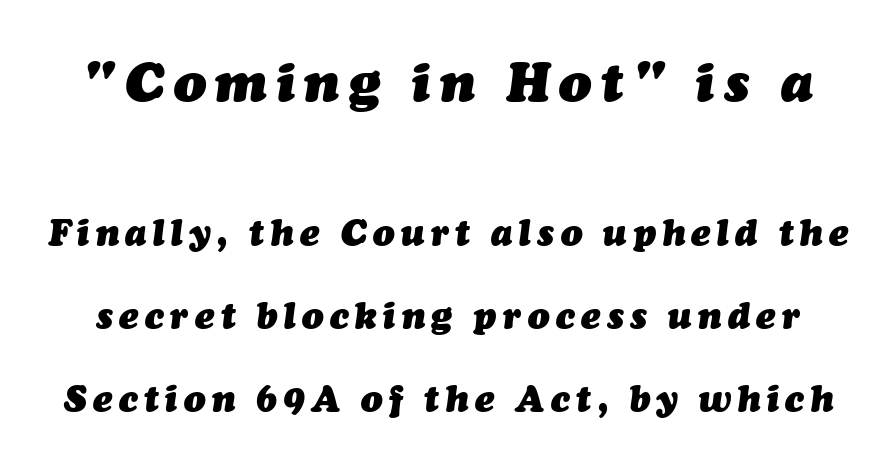
{"italic": "yes", "lean": "right", "slant_degrees": 7, "bold": "yes", "weight": "heavy", "width": "normal", "stroke_contrast": "medium", "x_height": "medium", "monospaced": "no", "underline": "no", "line_spacing": "loose", "line_spacing_ratio": 2.3, "larger_block": "first", "size_ratio": 1.5, "glyph_px": 54}
